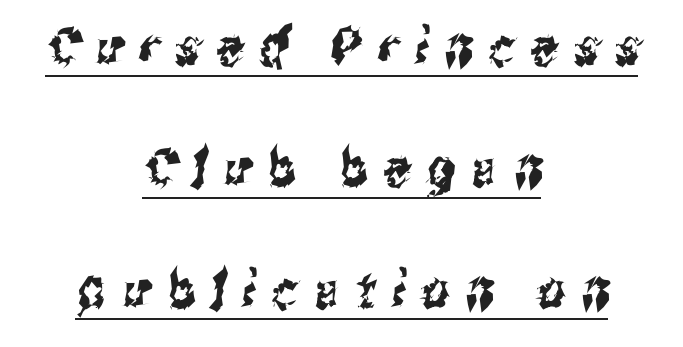
The setting favours the middle, as headings and verse often do. Here the glyphs are tracked loosely, breaking word shapes into spaced letters. Here the designer chose a conventional face with non-uniform glyph widths. If you measured baseline to baseline, you'd find a long distance. Caption: lettering with a line underneath. The type family on display is of the sans-serif kind.
